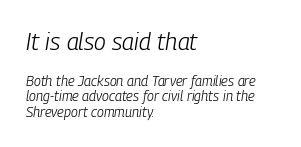
Q: Is the text bold? A: No.
Q: Is the text italic (slanted)? A: Yes, it leans right by about 9 degrees.
Q: Is the text underlined? A: No.
Q: How is the paragraph aligned? A: Left-aligned.
Q: Is the spacing between letters normal or unusually wide? A: Normal.
Q: Is the spacing between lines tight, normal or loose? A: Tight.
Q: Which block of text is set in a larger size, the first (top) or the second (bottom)? A: The first (top) one.
